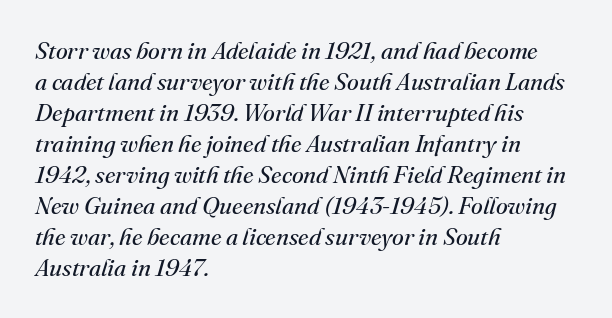
{"italic": "yes", "lean": "right", "slant_degrees": 16, "bold": "no", "underline": "no", "align": "left", "line_spacing": "normal", "line_spacing_ratio": 1.29, "letter_spacing": "normal", "letter_spacing_em": 0.0, "glyph_px": 24}
